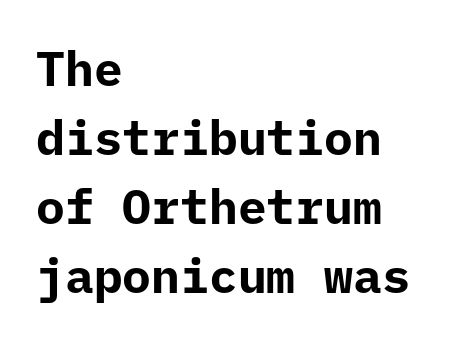
The image shows 48 px bold sans-serif type, upright, monospaced; set left-aligned, normal line spacing (1.44x), normal letter spacing, not underlined; low stroke contrast and a medium x-height.
